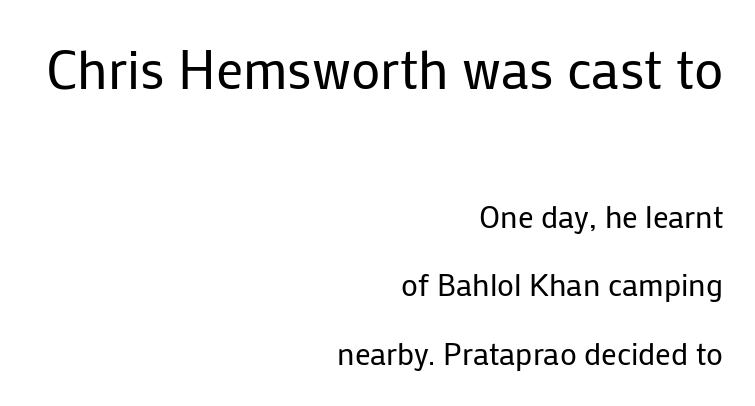
{"serif": "no", "italic": "no", "bold": "no", "weight": "regular", "width": "normal", "stroke_contrast": "low", "x_height": "medium", "monospaced": "no", "underline": "no", "align": "right", "line_spacing": "loose", "line_spacing_ratio": 2.21, "letter_spacing": "normal", "letter_spacing_em": 0.0, "larger_block": "first", "size_ratio": 1.74, "glyph_px": 54}
